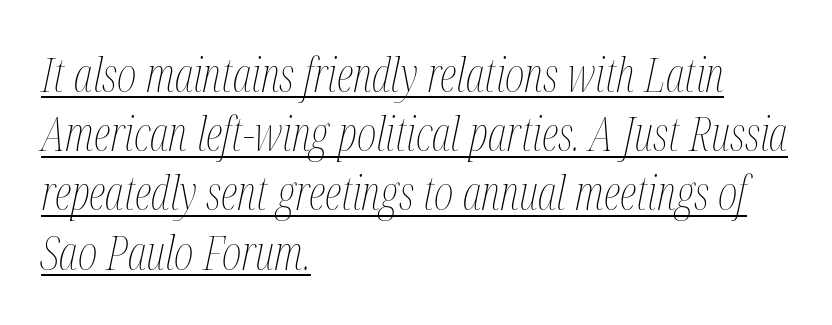
Q: Is the text bold? A: No.
Q: Is the text italic (slanted)? A: Yes, it leans right by about 12 degrees.
Q: Is the text underlined? A: Yes.
Q: How is the paragraph aligned? A: Left-aligned.
Q: Is the spacing between letters normal or unusually wide? A: Normal.
Q: Is the spacing between lines tight, normal or loose? A: Normal.
Q: Width (condensed, normal, or wide)? A: Condensed.
Q: Stroke contrast? A: Medium.
Q: x-height? A: Medium.
Q: Monospaced? A: No.
